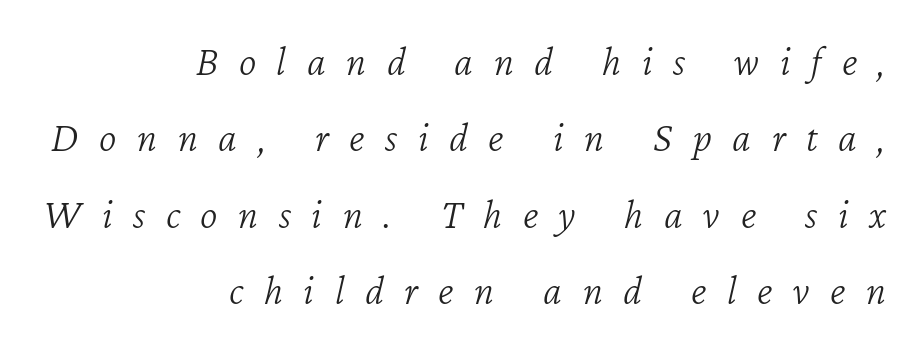
{"italic": "yes", "lean": "right", "slant_degrees": 12, "bold": "no", "weight": "light", "width": "normal", "stroke_contrast": "low", "x_height": "medium", "monospaced": "no", "underline": "no", "align": "right", "line_spacing_ratio": 1.82, "letter_spacing": "wide", "letter_spacing_em": 0.49, "glyph_px": 42}
